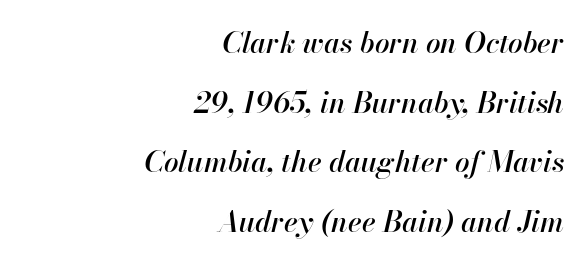
Q: Is the text italic (slanted)? A: Yes, it leans right by about 13 degrees.
Q: Is the text underlined? A: No.
Q: How is the paragraph aligned? A: Right-aligned.
Q: Is the spacing between letters normal or unusually wide? A: Normal.
Q: Is the spacing between lines tight, normal or loose? A: Loose.
Q: Width (condensed, normal, or wide)? A: Normal.
Q: Stroke contrast? A: High.
Q: x-height? A: Small.
Q: Monospaced? A: No.
